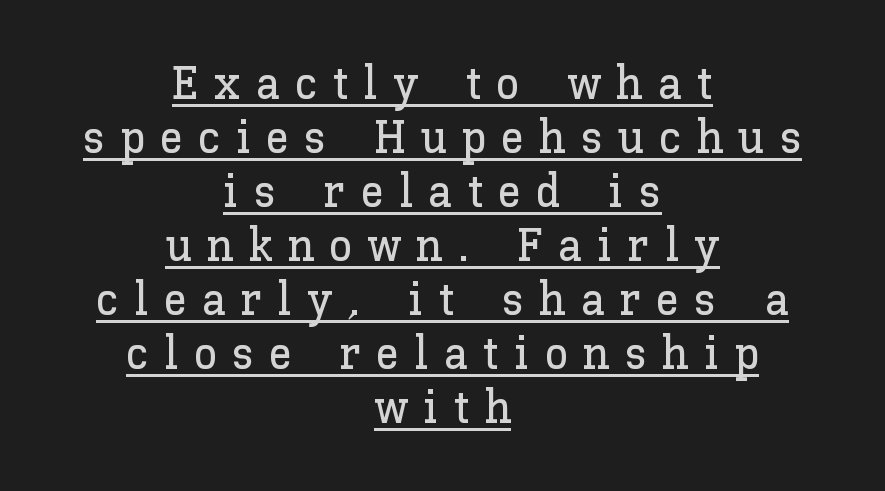
The lines are quadded center. A typesetter would mark this as roman, not italic. Here the designer chose a conventional face with non-uniform glyph widths. The lettering is marked with a stroke running underneath it.
